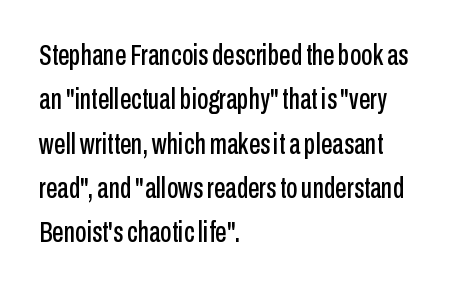
{"serif": "no", "italic": "no", "width": "condensed", "stroke_contrast": "low", "x_height": "medium", "monospaced": "no", "underline": "no", "align": "left", "line_spacing": "normal", "line_spacing_ratio": 1.53, "letter_spacing": "normal", "letter_spacing_em": 0.0, "glyph_px": 29}
